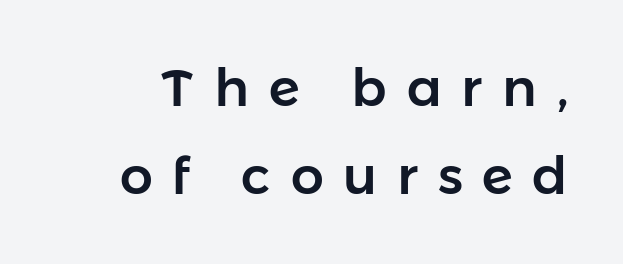
You could only call the tracking loose — the letters float apart. A sans-serif font was chosen for this passage. You can tell it's not italic because the verticals are truly vertical. Line spacing here is normal. Here the designer chose a conventional face with non-uniform glyph widths.
